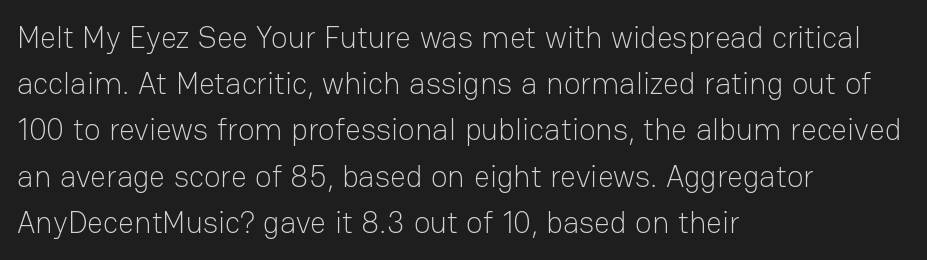
This rendering leaves character spacing at its baseline value. Serif or sans? Sans — the stroke terminals are bare. Line beginnings align vertically; line endings do not. If you drew a line through each stem, it would be perfectly vertical. Stem width sits at or under what a default text font uses.
